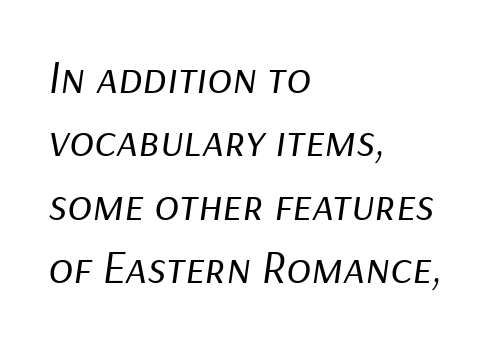
Q: Is the text bold? A: No.
Q: Is the text italic (slanted)? A: Yes, it leans right by about 9 degrees.
Q: Is the text underlined? A: No.
Q: How is the paragraph aligned? A: Left-aligned.
Q: Is the spacing between letters normal or unusually wide? A: Normal.
Q: Is the spacing between lines tight, normal or loose? A: Normal.
Q: Width (condensed, normal, or wide)? A: Normal.
Q: Stroke contrast? A: Low.
Q: x-height? A: Medium.
Q: Monospaced? A: No.
